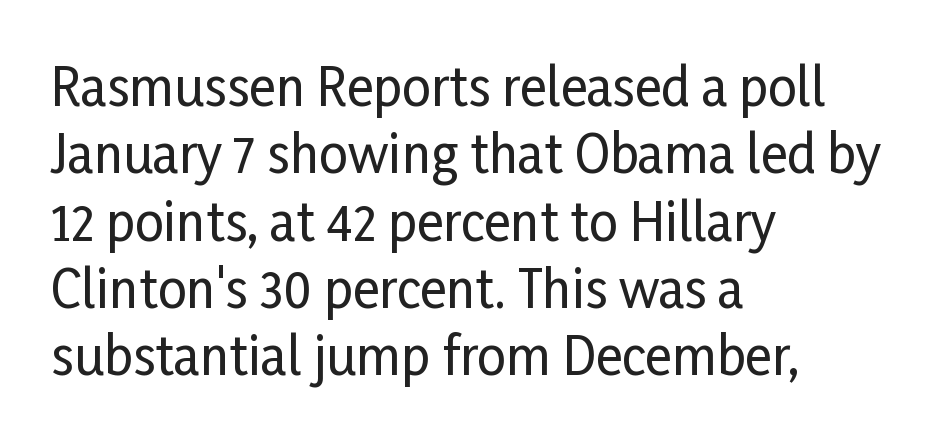
The image shows 51 px condensed sans-serif type, upright; set left-aligned, normal line spacing (1.32x), normal letter spacing, not underlined; low stroke contrast and a medium x-height.
